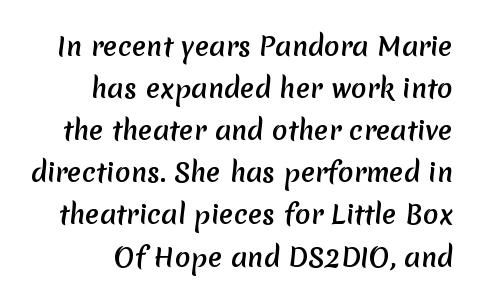
Q: Is the text underlined? A: No.
Q: How is the paragraph aligned? A: Right-aligned.
Q: Is the spacing between letters normal or unusually wide? A: Normal.
Q: Is the spacing between lines tight, normal or loose? A: Normal.
